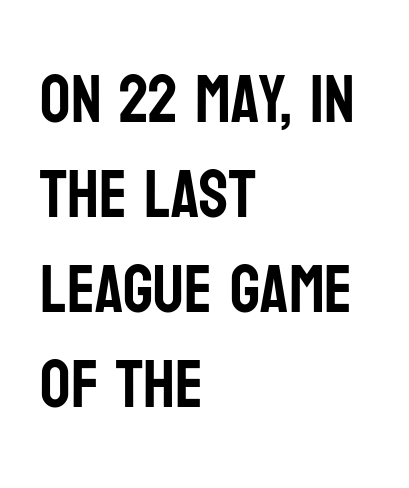
Q: Is the text italic (slanted)? A: No, it is upright.
Q: Is the typeface a serif or a sans-serif typeface? A: Sans-serif.
Q: Is the text underlined? A: No.
Q: How is the paragraph aligned? A: Left-aligned.
Q: Is the spacing between letters normal or unusually wide? A: Normal.
Q: Is the spacing between lines tight, normal or loose? A: Normal.
Q: Width (condensed, normal, or wide)? A: Condensed.
Q: Stroke contrast? A: Low.
Q: x-height? A: Large.
Q: Monospaced? A: No.
